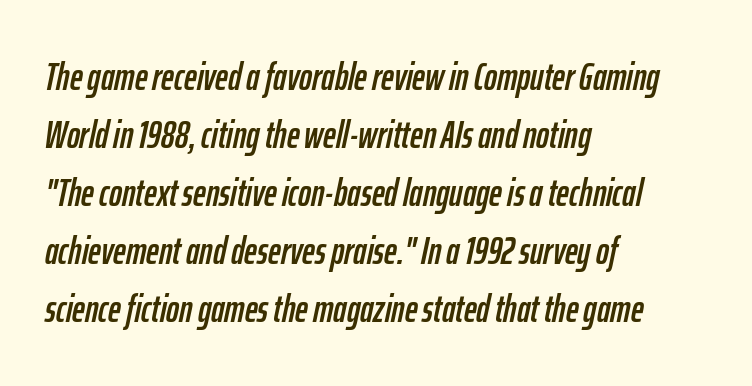
The image shows 39 px condensed type, italic (leaning right); set left-aligned, normal line spacing (1.49x), normal letter spacing, not underlined; low stroke contrast and a medium x-height.
